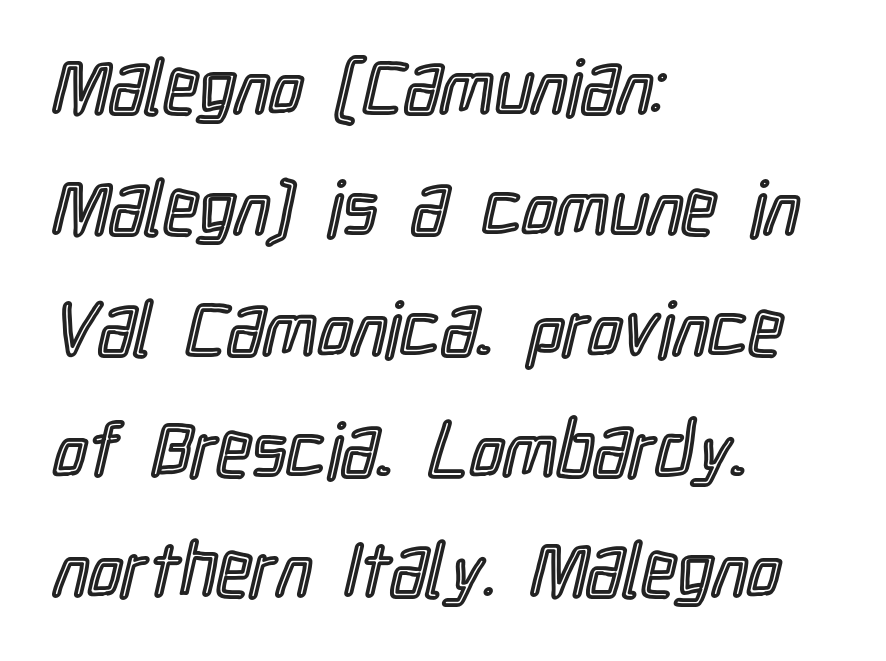
The image shows 76 px condensed type; set left-aligned, normal line spacing (1.59x), normal letter spacing, not underlined; a medium x-height.
